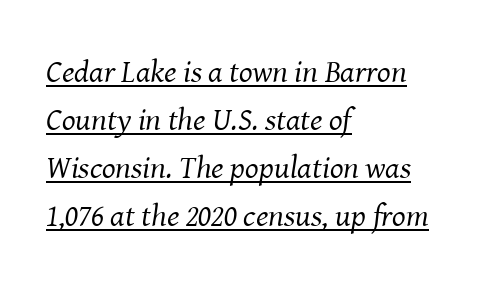
The image shows 32 px regular-weight serif type, italic (leaning right); set left-aligned, normal line spacing (1.5x), normal letter spacing, underlined; medium stroke contrast and a medium x-height.
